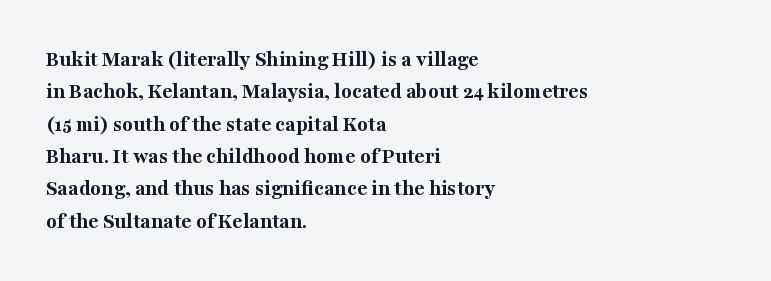
Q: Is the text bold? A: Yes.
Q: Is the text italic (slanted)? A: No, it is upright.
Q: Is the text underlined? A: No.
Q: How is the paragraph aligned? A: Left-aligned.
Q: Is the spacing between letters normal or unusually wide? A: Normal.
Q: Is the spacing between lines tight, normal or loose? A: Normal.
